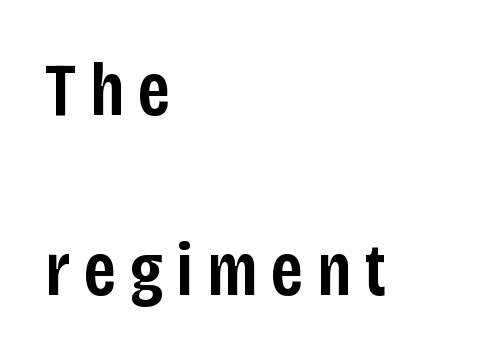
{"serif": "no", "italic": "no", "bold": "semi", "weight": "semibold", "width": "condensed", "stroke_contrast": "low", "x_height": "large", "monospaced": "no", "underline": "no", "align": "left", "line_spacing": "loose", "line_spacing_ratio": 2.4, "glyph_px": 75}
